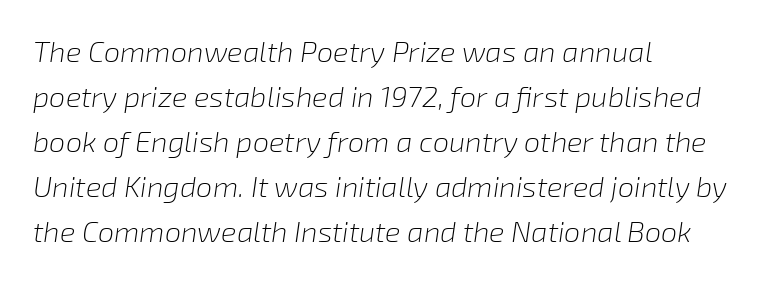
Q: Is the text bold? A: No.
Q: Is the text italic (slanted)? A: Yes, it leans right by about 8 degrees.
Q: Is the text underlined? A: No.
Q: How is the paragraph aligned? A: Left-aligned.
Q: Is the spacing between letters normal or unusually wide? A: Normal.
Q: Is the spacing between lines tight, normal or loose? A: Normal.
Q: Width (condensed, normal, or wide)? A: Normal.
Q: Stroke contrast? A: Low.
Q: x-height? A: Medium.
Q: Monospaced? A: No.
